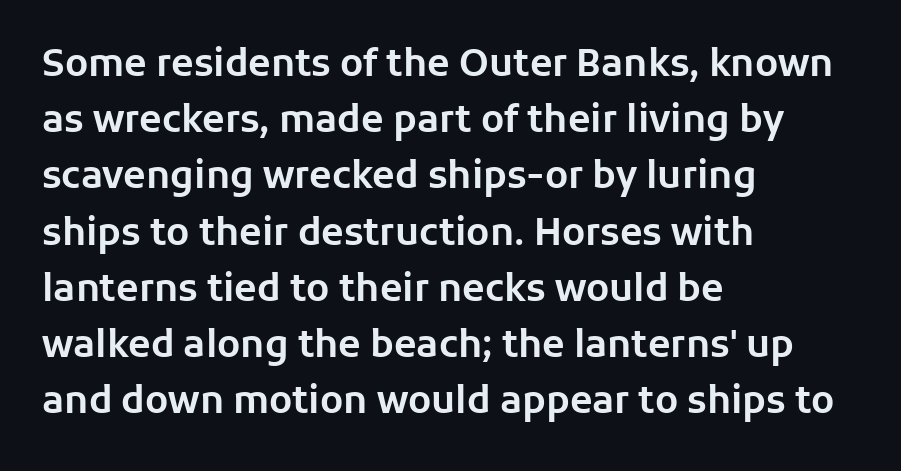
Tall strokes in this sample are plumb rather than angled. Every row of glyphs begins at an identical x-position on the left. Each letter keeps its own natural width here, so spacing adapts to shape. A typesetter would label this face a sans.
